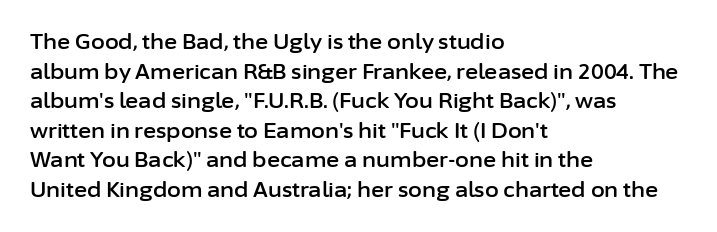
The words here are not underlined. Compared with typical paragraphs, the rows here are spaced about the same. Leftover space on each line is placed entirely after the last word. Students, note that the glyphs here touch the page at normal intervals. Italic: no, the glyphs are upright roman.
